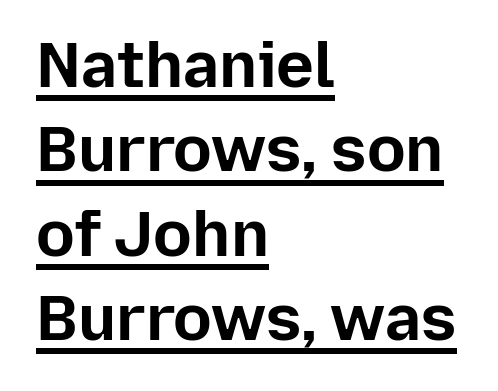
{"serif": "no", "italic": "no", "bold": "yes", "weight": "bold", "width": "normal", "stroke_contrast": "low", "x_height": "medium", "monospaced": "no", "underline": "yes", "align": "left", "line_spacing": "normal", "line_spacing_ratio": 1.32, "letter_spacing": "normal", "letter_spacing_em": 0.0, "glyph_px": 64}
